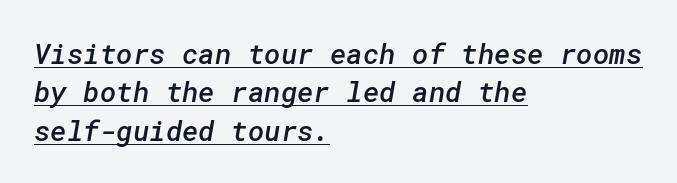
The image shows 28 px semibold sans-serif type; set left-aligned, normal line spacing (1.37x), normal letter spacing, underlined; low stroke contrast and a medium x-height.
